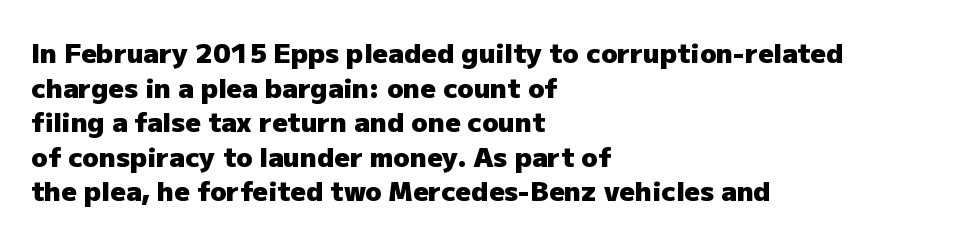
{"italic": "no", "bold": "yes", "underline": "no", "align": "left", "line_spacing": "normal", "line_spacing_ratio": 1.28, "letter_spacing": "normal", "letter_spacing_em": 0.0, "glyph_px": 27}
